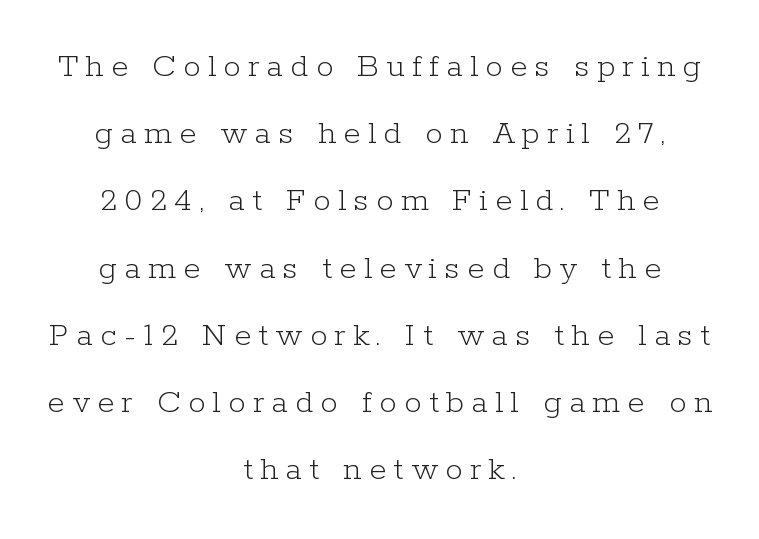
{"serif": "yes", "italic": "no", "bold": "no", "weight": "light", "width": "normal", "stroke_contrast": "low", "x_height": "medium", "monospaced": "no", "underline": "no", "align": "center", "line_spacing": "loose", "line_spacing_ratio": 1.92, "letter_spacing": "wide", "letter_spacing_em": 0.21, "glyph_px": 35}
